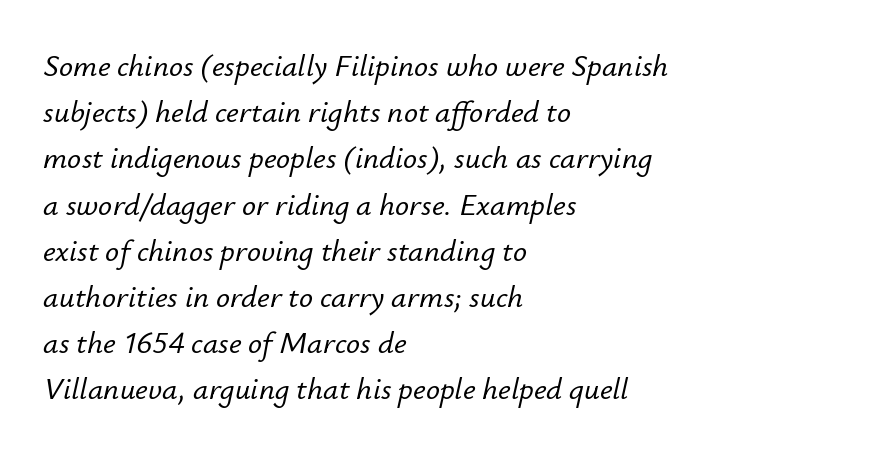
{"italic": "yes", "lean": "right", "slant_degrees": 12, "width": "normal", "stroke_contrast": "low", "x_height": "small", "monospaced": "no", "underline": "no", "align": "left", "line_spacing": "normal", "line_spacing_ratio": 1.49, "letter_spacing": "normal", "letter_spacing_em": 0.0, "glyph_px": 31}
